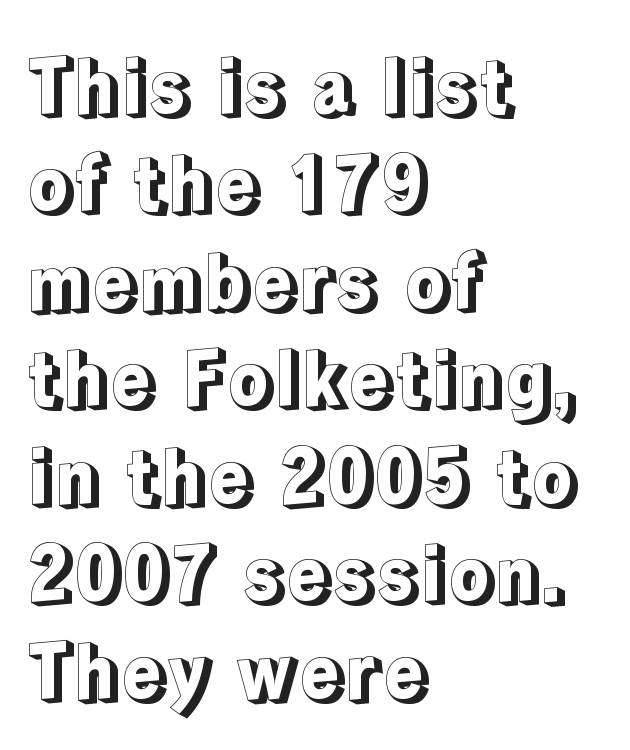
Q: Is the text italic (slanted)? A: No, it is upright.
Q: Is the text underlined? A: No.
Q: How is the paragraph aligned? A: Left-aligned.
Q: Is the spacing between letters normal or unusually wide? A: Normal.
Q: Is the spacing between lines tight, normal or loose? A: Normal.
Q: Width (condensed, normal, or wide)? A: Normal.
Q: x-height? A: Medium.
Q: Monospaced? A: No.
